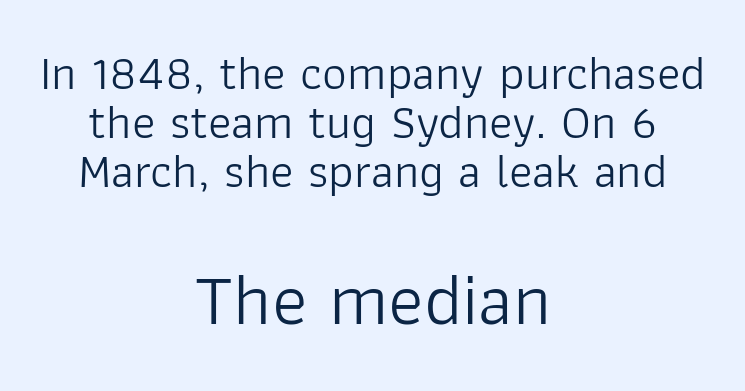
{"serif": "no", "italic": "no", "bold": "no", "weight": "light", "width": "normal", "stroke_contrast": "low", "x_height": "medium", "monospaced": "no", "underline": "no", "align": "center", "line_spacing": "tight", "line_spacing_ratio": 1.0, "letter_spacing": "normal", "letter_spacing_em": 0.0, "larger_block": "second", "size_ratio": 1.51, "glyph_px": 74}
